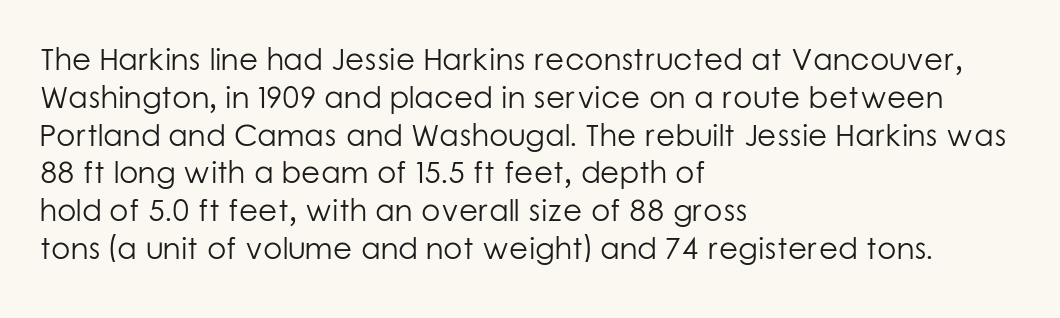
Q: Is the text bold? A: No.
Q: Is the text italic (slanted)? A: No, it is upright.
Q: Is the typeface a serif or a sans-serif typeface? A: Sans-serif.
Q: Is the text underlined? A: No.
Q: How is the paragraph aligned? A: Left-aligned.
Q: Is the spacing between letters normal or unusually wide? A: Normal.
Q: Width (condensed, normal, or wide)? A: Normal.
Q: Stroke contrast? A: Low.
Q: x-height? A: Medium.
Q: Monospaced? A: No.
